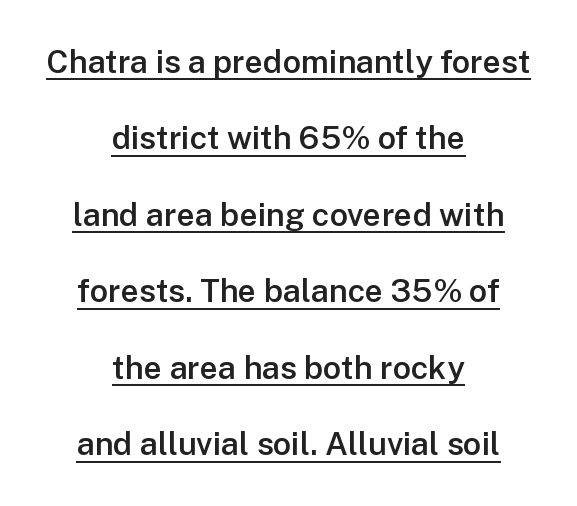
What decoration does the sample have? An underline. These lines are centered, leaving both edges ragged. Italic? Not at all — the glyphs are vertical. Horizontal bands of white between lines are thick stripes. These words are printed semibold, heavier than regular yet not bold. Check where the strokes stop: nothing finishes them off — pure sans.
